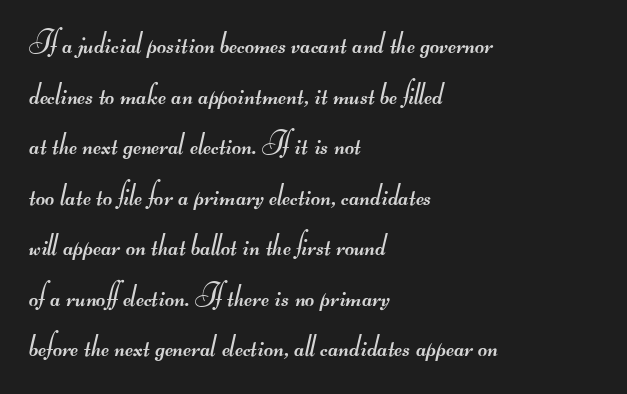
The image shows 32 px regular-weight, wide sans-serif type; set left-aligned, normal line spacing (1.58x), normal letter spacing, not underlined; medium stroke contrast.
